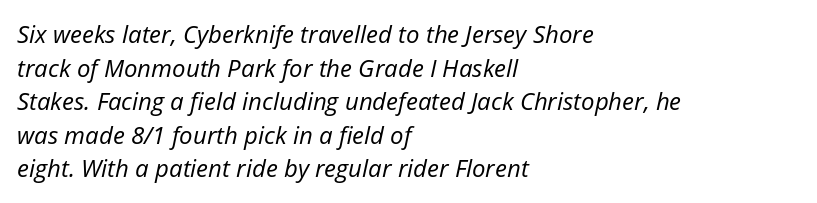
Q: Is the text bold? A: No.
Q: Is the text italic (slanted)? A: Yes, it leans right by about 12 degrees.
Q: Is the text underlined? A: No.
Q: How is the paragraph aligned? A: Left-aligned.
Q: Is the spacing between letters normal or unusually wide? A: Normal.
Q: Is the spacing between lines tight, normal or loose? A: Normal.
